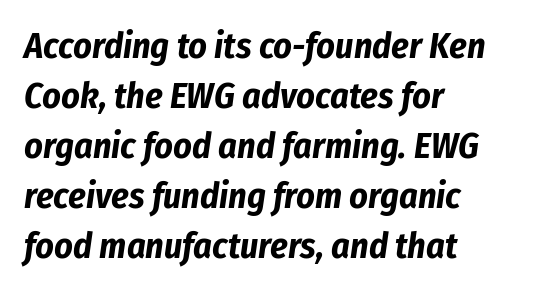
Q: Is the text bold? A: Yes.
Q: Is the text italic (slanted)? A: Yes, it leans right by about 8 degrees.
Q: Is the text underlined? A: No.
Q: How is the paragraph aligned? A: Left-aligned.
Q: Is the spacing between letters normal or unusually wide? A: Normal.
Q: Is the spacing between lines tight, normal or loose? A: Normal.
Q: Width (condensed, normal, or wide)? A: Condensed.
Q: Stroke contrast? A: Low.
Q: x-height? A: Medium.
Q: Monospaced? A: No.
